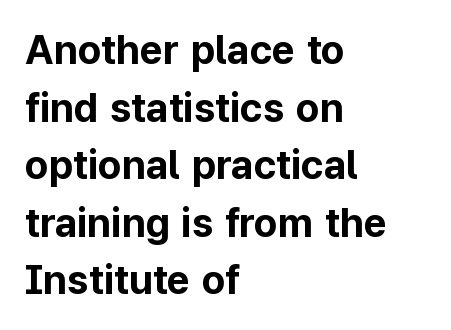
A typesetter would mark this as roman, not italic. Clear beneath every line of the passage. The rows are spaced the way most documents space them. Typeset ragged right — the left edge is the straight one. The line texture is even and compact thanks to regular tracking. Chunky letters — that's bold for sure.
